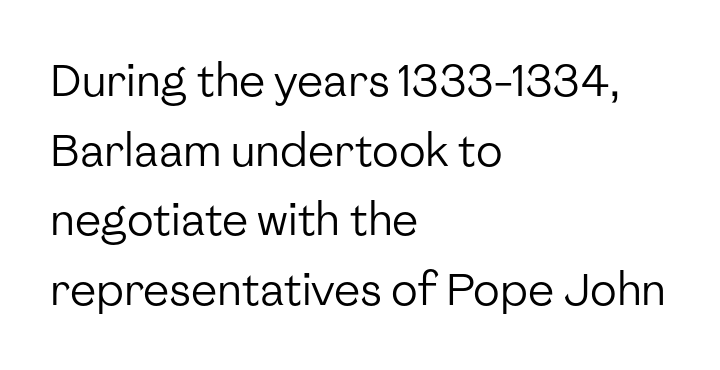
Q: Is the text bold? A: No.
Q: Is the text italic (slanted)? A: No, it is upright.
Q: Is the typeface a serif or a sans-serif typeface? A: Sans-serif.
Q: Is the text underlined? A: No.
Q: How is the paragraph aligned? A: Left-aligned.
Q: Is the spacing between letters normal or unusually wide? A: Normal.
Q: Is the spacing between lines tight, normal or loose? A: Normal.
Q: Width (condensed, normal, or wide)? A: Normal.
Q: Stroke contrast? A: Low.
Q: x-height? A: Medium.
Q: Monospaced? A: No.
